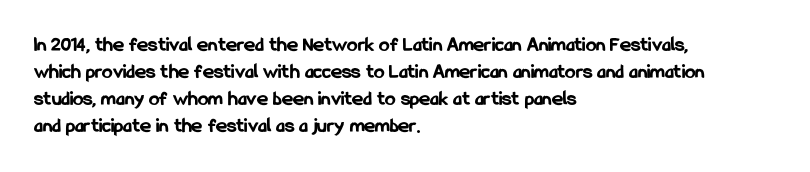
The space directly below the letters is spotless. In terms of leading, this rendering sits right in the middle. Notice how the stems are strictly vertical — no italics here. Honestly, the letter spacing is just normal — you wouldn't notice it. Typesetter's note: full bold, strokes at maximum text heaviness.
